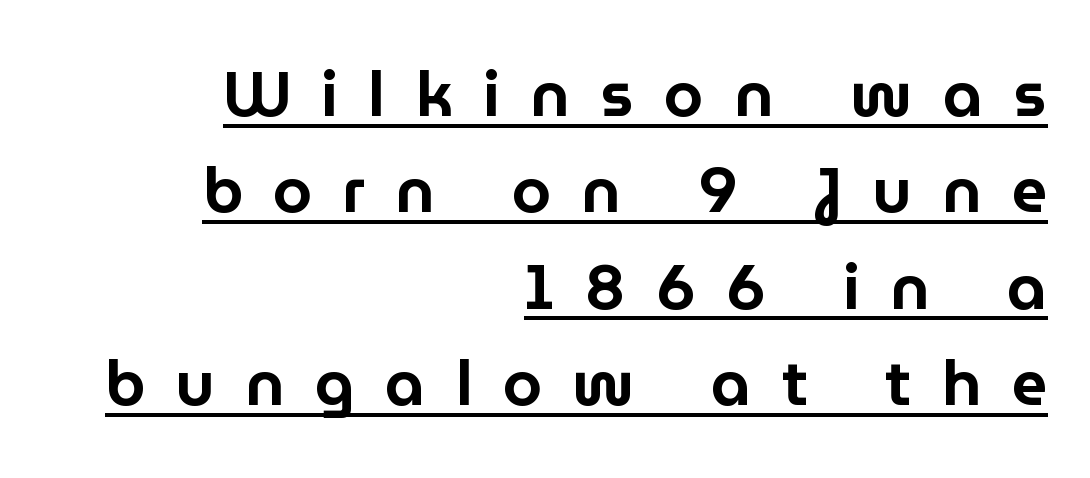
The image shows 63 px sans-serif type, upright; set right-aligned, normal line spacing (1.53x), unusually wide letter spacing (+0.48 em), underlined; low stroke contrast and a medium x-height.
